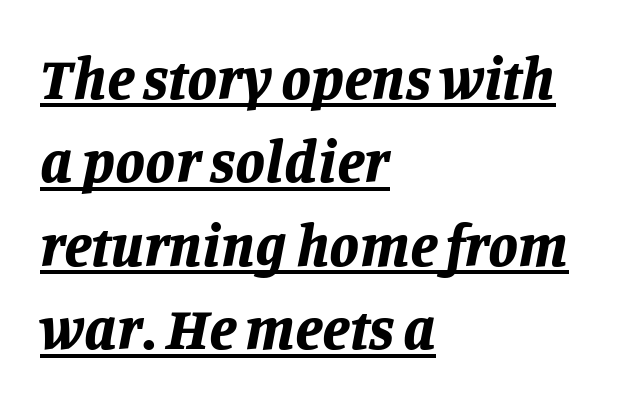
Q: Is the text bold? A: Yes.
Q: Is the text italic (slanted)? A: Yes, it leans right by about 11 degrees.
Q: Is the text underlined? A: Yes.
Q: How is the paragraph aligned? A: Left-aligned.
Q: Is the spacing between letters normal or unusually wide? A: Normal.
Q: Is the spacing between lines tight, normal or loose? A: Normal.
Q: Width (condensed, normal, or wide)? A: Normal.
Q: Stroke contrast? A: Low.
Q: x-height? A: Large.
Q: Monospaced? A: No.
